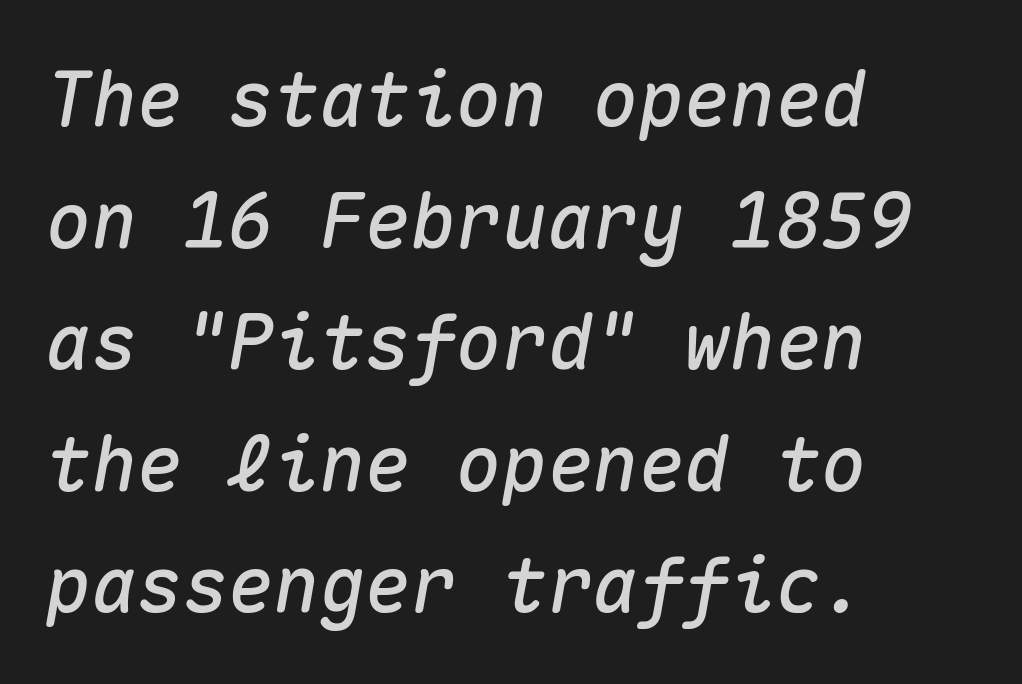
If you measured baseline to baseline, you'd find a middling distance. This rendering leaves character spacing at its baseline value. The passage shown leans; its letterforms are oblique. The passage is arranged the way most books set body copy — flush left.
